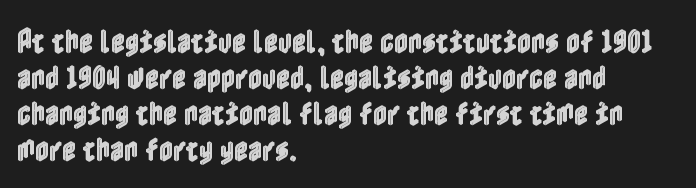
Vertically, the passage feels balanced, rows spaced as you'd expect. The face used here is rendered with its standard letterfit. The words here are not underlined. Posture: straight, roman, zero tilt.
